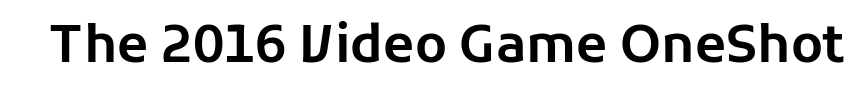
Q: Is the text italic (slanted)? A: No, it is upright.
Q: Is the typeface a serif or a sans-serif typeface? A: Sans-serif.
Q: Is the text underlined? A: No.
Q: Is the spacing between letters normal or unusually wide? A: Normal.
Q: Width (condensed, normal, or wide)? A: Normal.
Q: Stroke contrast? A: Low.
Q: x-height? A: Medium.
Q: Monospaced? A: No.
